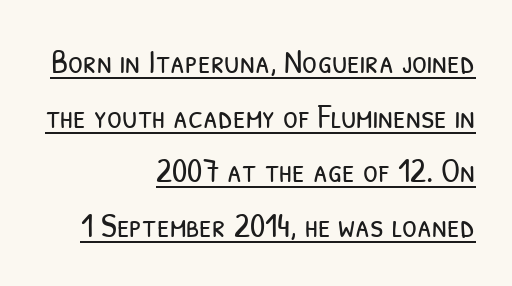
Q: Is the text bold? A: No.
Q: Is the typeface a serif or a sans-serif typeface? A: Sans-serif.
Q: Is the text underlined? A: Yes.
Q: How is the paragraph aligned? A: Right-aligned.
Q: Is the spacing between letters normal or unusually wide? A: Normal.
Q: Is the spacing between lines tight, normal or loose? A: Normal.
Q: Width (condensed, normal, or wide)? A: Condensed.
Q: Stroke contrast? A: Low.
Q: x-height? A: Medium.
Q: Monospaced? A: No.
